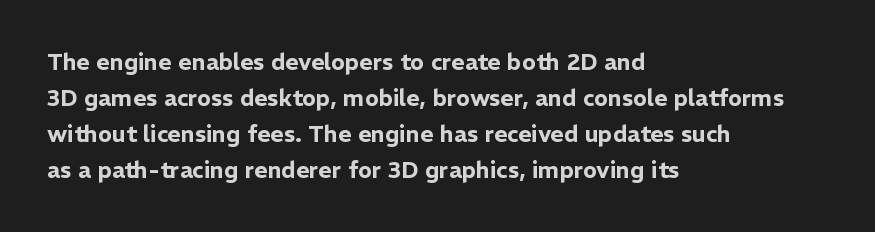
{"italic": "no", "underline": "no", "align": "left", "line_spacing": "normal", "line_spacing_ratio": 1.56, "letter_spacing": "normal", "letter_spacing_em": 0.0, "glyph_px": 23}
